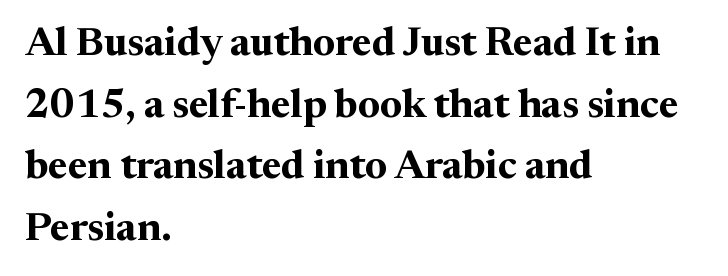
{"serif": "yes", "italic": "no", "bold": "yes", "weight": "bold", "width": "normal", "stroke_contrast": "medium", "x_height": "medium", "monospaced": "no", "underline": "no", "align": "left", "line_spacing": "normal", "line_spacing_ratio": 1.54, "letter_spacing": "normal", "letter_spacing_em": 0.0, "glyph_px": 40}
